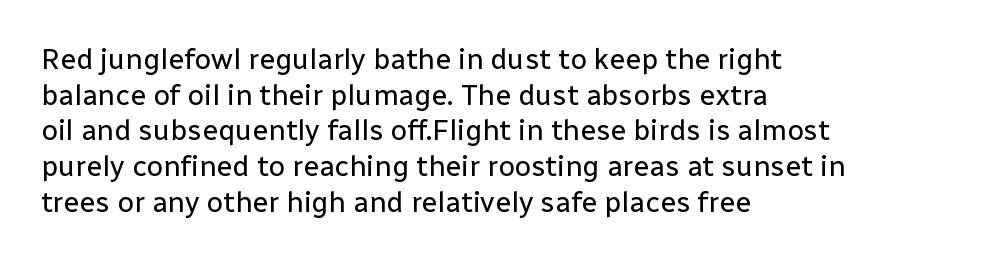
Q: Is the text bold? A: No.
Q: Is the text italic (slanted)? A: No, it is upright.
Q: Is the typeface a serif or a sans-serif typeface? A: Sans-serif.
Q: Is the text underlined? A: No.
Q: How is the paragraph aligned? A: Left-aligned.
Q: Is the spacing between letters normal or unusually wide? A: Normal.
Q: Width (condensed, normal, or wide)? A: Normal.
Q: Stroke contrast? A: Low.
Q: x-height? A: Medium.
Q: Monospaced? A: No.
